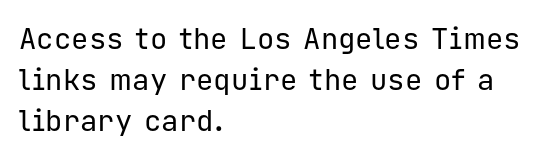
Q: Is the text bold? A: No.
Q: Is the text italic (slanted)? A: No, it is upright.
Q: Is the typeface a serif or a sans-serif typeface? A: Sans-serif.
Q: Is the text underlined? A: No.
Q: How is the paragraph aligned? A: Left-aligned.
Q: Is the spacing between letters normal or unusually wide? A: Normal.
Q: Is the spacing between lines tight, normal or loose? A: Normal.
Q: Width (condensed, normal, or wide)? A: Normal.
Q: Stroke contrast? A: Low.
Q: x-height? A: Medium.
Q: Monospaced? A: Yes.
